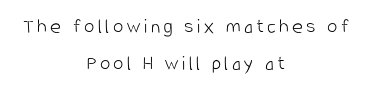
This reads as an unemphasized weight, regular at the heaviest. Notice how the passage keeps no hard edge, just a central spine. Style check: upright. Beneath every word, the page is bare.
